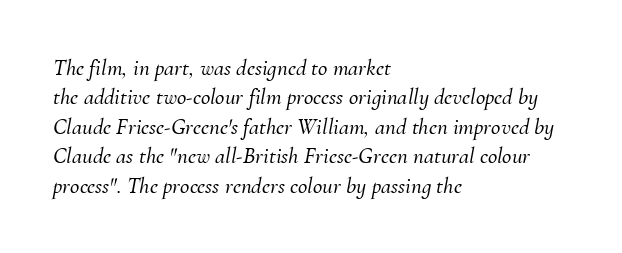
Q: Is the text italic (slanted)? A: Yes, it leans right by about 10 degrees.
Q: Is the text underlined? A: No.
Q: How is the paragraph aligned? A: Left-aligned.
Q: Is the spacing between letters normal or unusually wide? A: Normal.
Q: Is the spacing between lines tight, normal or loose? A: Normal.
